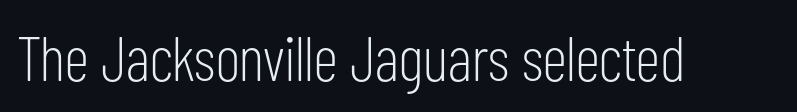
{"serif": "no", "italic": "no", "bold": "no", "weight": "light", "width": "condensed", "stroke_contrast": "low", "x_height": "medium", "monospaced": "no", "underline": "no", "letter_spacing": "normal", "letter_spacing_em": 0.0, "glyph_px": 63}
